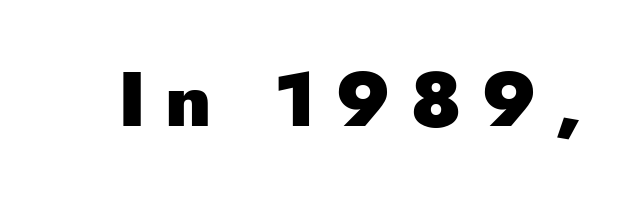
{"serif": "no", "italic": "no", "bold": "yes", "weight": "heavy", "width": "normal", "stroke_contrast": "low", "x_height": "small", "monospaced": "no", "underline": "no", "letter_spacing": "wide", "letter_spacing_em": 0.25, "glyph_px": 77}
